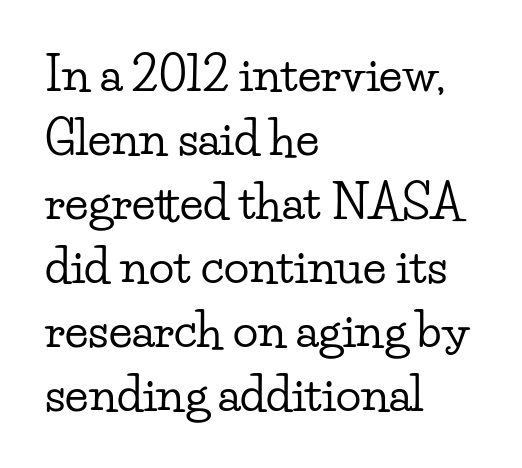
Q: Is the text italic (slanted)? A: No, it is upright.
Q: Is the typeface a serif or a sans-serif typeface? A: Serif.
Q: Is the text underlined? A: No.
Q: How is the paragraph aligned? A: Left-aligned.
Q: Is the spacing between letters normal or unusually wide? A: Normal.
Q: Is the spacing between lines tight, normal or loose? A: Normal.
Q: Width (condensed, normal, or wide)? A: Wide.
Q: Stroke contrast? A: Low.
Q: x-height? A: Small.
Q: Monospaced? A: No.
